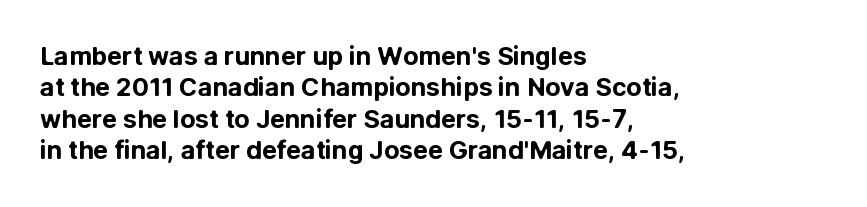
{"italic": "no", "bold": "yes", "underline": "no", "align": "left", "line_spacing": "normal", "line_spacing_ratio": 1.26, "letter_spacing": "normal", "letter_spacing_em": 0.0, "glyph_px": 25}
